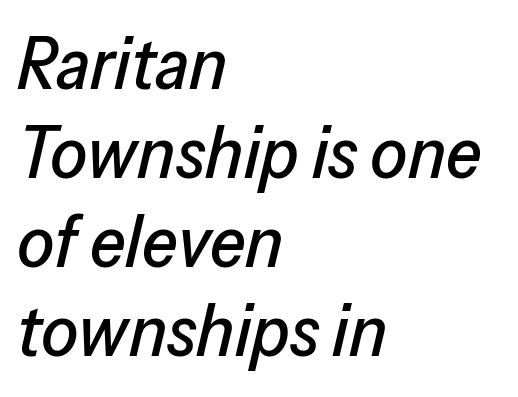
The image shows 73 px text type, italic (leaning right); set left-aligned, line spacing 1.22x, normal letter spacing, not underlined; low stroke contrast and a medium x-height.
